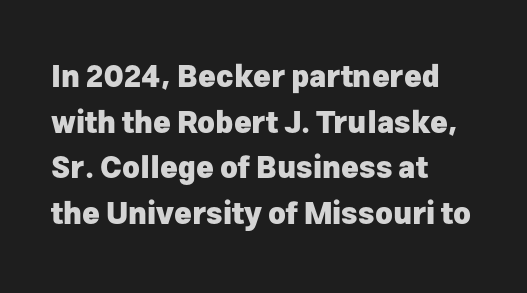
Q: Is the text bold? A: Yes.
Q: Is the text italic (slanted)? A: No, it is upright.
Q: Is the typeface a serif or a sans-serif typeface? A: Sans-serif.
Q: Is the text underlined? A: No.
Q: How is the paragraph aligned? A: Left-aligned.
Q: Is the spacing between letters normal or unusually wide? A: Normal.
Q: Is the spacing between lines tight, normal or loose? A: Normal.
Q: Width (condensed, normal, or wide)? A: Normal.
Q: Stroke contrast? A: Low.
Q: x-height? A: Medium.
Q: Monospaced? A: No.
